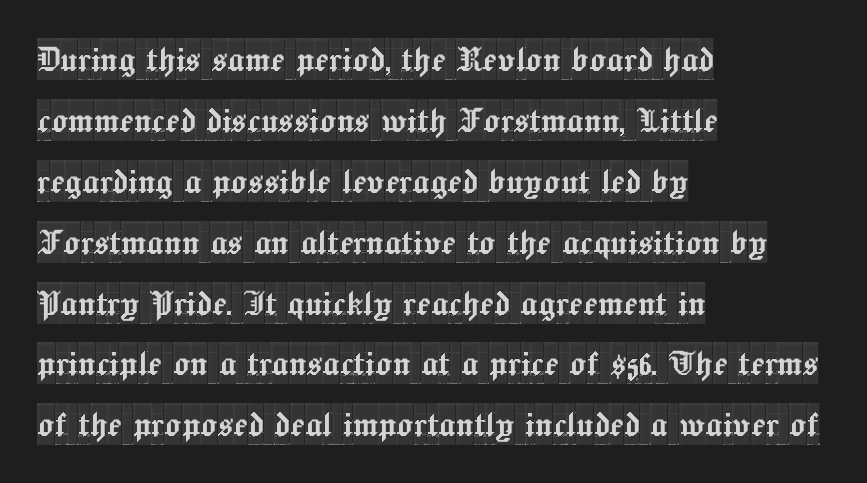
No extra tracking has been applied to these lines. Characters remain perfectly vertical along every line. Normally led — the rows are evenly, conventionally spaced. Looks like regular typesetting: each glyph gets only the width it needs.
